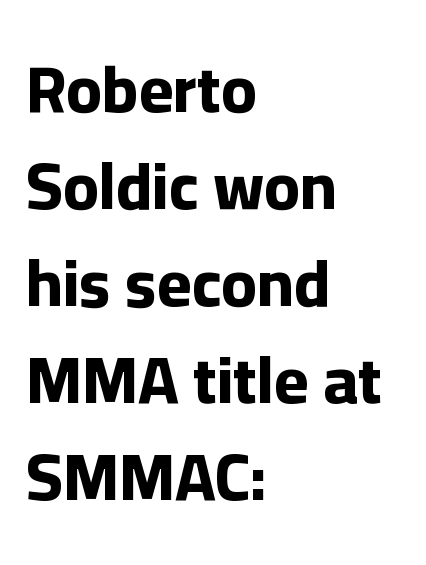
{"serif": "no", "italic": "no", "bold": "yes", "weight": "bold", "width": "normal", "stroke_contrast": "low", "x_height": "medium", "monospaced": "no", "underline": "no", "align": "left", "line_spacing": "normal", "line_spacing_ratio": 1.47, "letter_spacing": "normal", "letter_spacing_em": 0.0, "glyph_px": 66}
